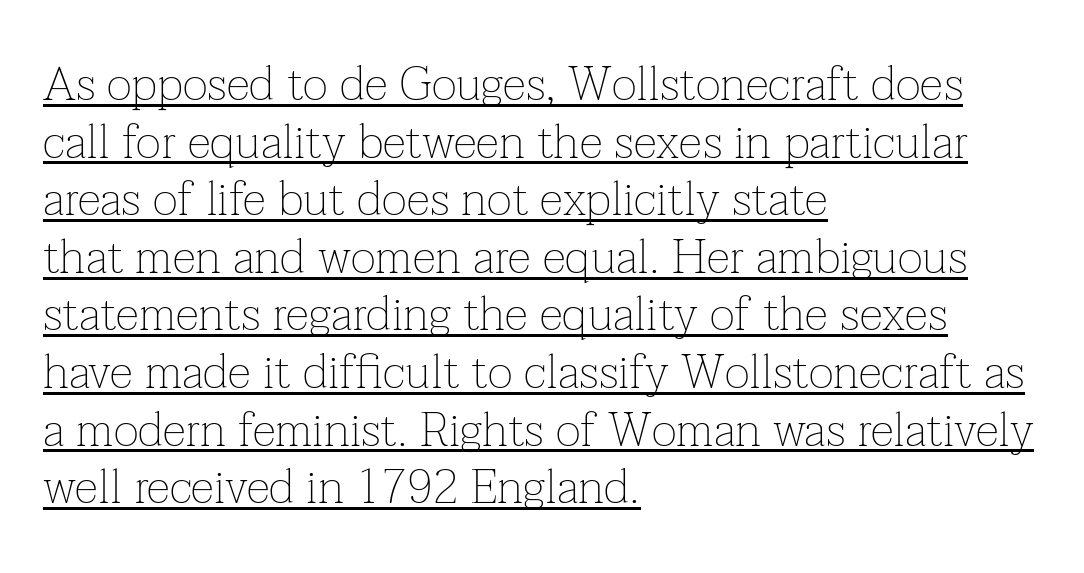
These lines were composed using upright roman letters. The horizontal fit of the characters is conventional and even. Weight: not bold — regular or lighter. A serif font was chosen for this passage.
